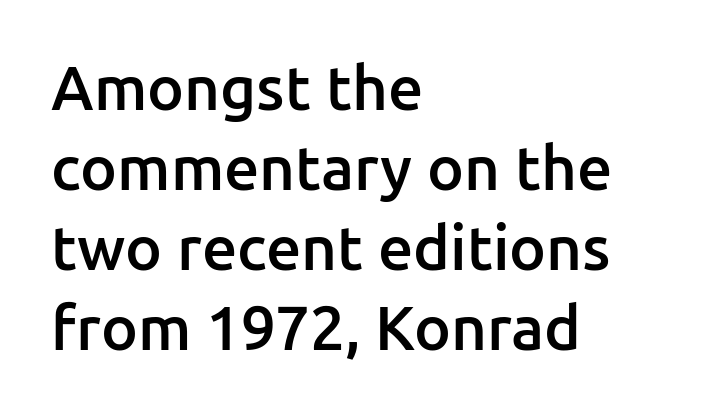
{"serif": "no", "italic": "no", "bold": "semi", "weight": "semibold", "width": "normal", "stroke_contrast": "low", "x_height": "medium", "monospaced": "no", "underline": "no", "align": "left", "line_spacing": "normal", "line_spacing_ratio": 1.29, "letter_spacing": "normal", "letter_spacing_em": 0.0, "glyph_px": 62}
